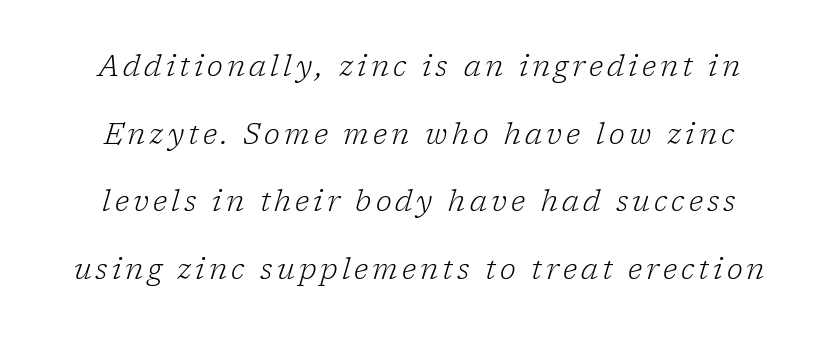
Q: Is the text bold? A: No.
Q: Is the text italic (slanted)? A: Yes, it leans right by about 17 degrees.
Q: Is the typeface a serif or a sans-serif typeface? A: Serif.
Q: Is the text underlined? A: No.
Q: Is the spacing between lines tight, normal or loose? A: Loose.
Q: Width (condensed, normal, or wide)? A: Normal.
Q: Stroke contrast? A: Low.
Q: x-height? A: Medium.
Q: Monospaced? A: No.
